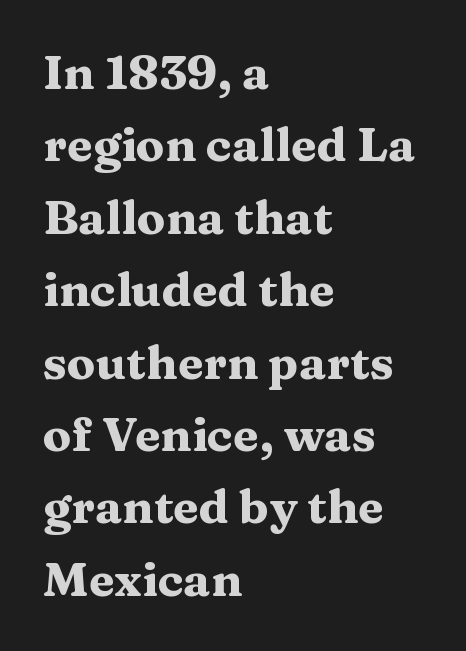
The image shows 47 px heavy, wide serif type, upright; set left-aligned, normal line spacing (1.54x), normal letter spacing, not underlined; medium stroke contrast and a medium x-height.
